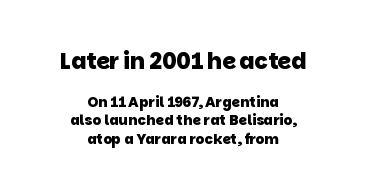
{"bold": "yes", "underline": "no", "align": "center", "line_spacing": "normal", "line_spacing_ratio": 1.33, "letter_spacing": "normal", "letter_spacing_em": 0.0, "larger_block": "first", "size_ratio": 1.57, "glyph_px": 22}
